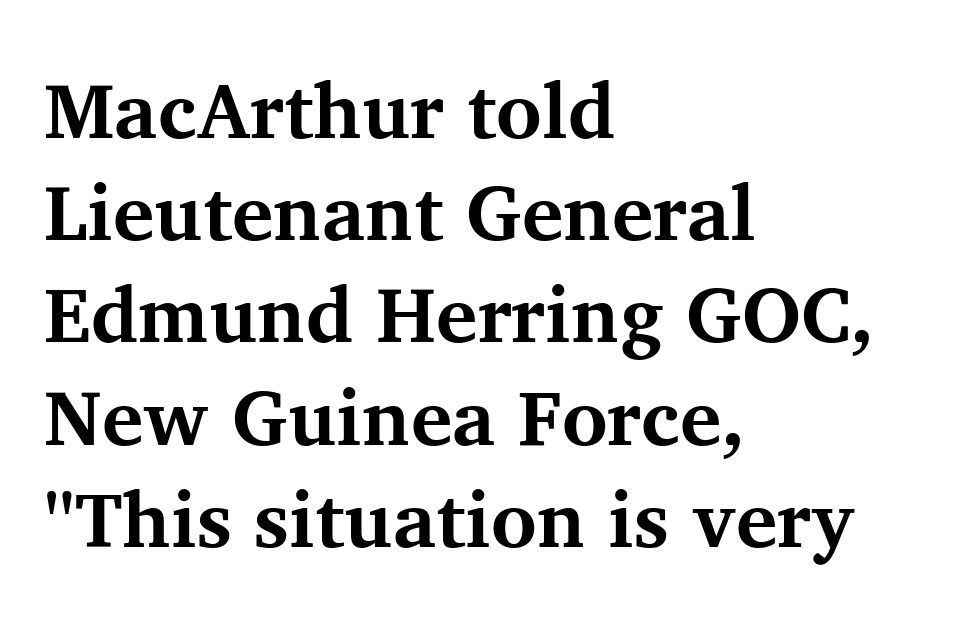
Q: Is the text bold? A: Yes.
Q: Is the text italic (slanted)? A: No, it is upright.
Q: Is the typeface a serif or a sans-serif typeface? A: Serif.
Q: Is the text underlined? A: No.
Q: How is the paragraph aligned? A: Left-aligned.
Q: Is the spacing between letters normal or unusually wide? A: Normal.
Q: Is the spacing between lines tight, normal or loose? A: Normal.
Q: Width (condensed, normal, or wide)? A: Normal.
Q: Stroke contrast? A: Medium.
Q: x-height? A: Medium.
Q: Monospaced? A: No.
